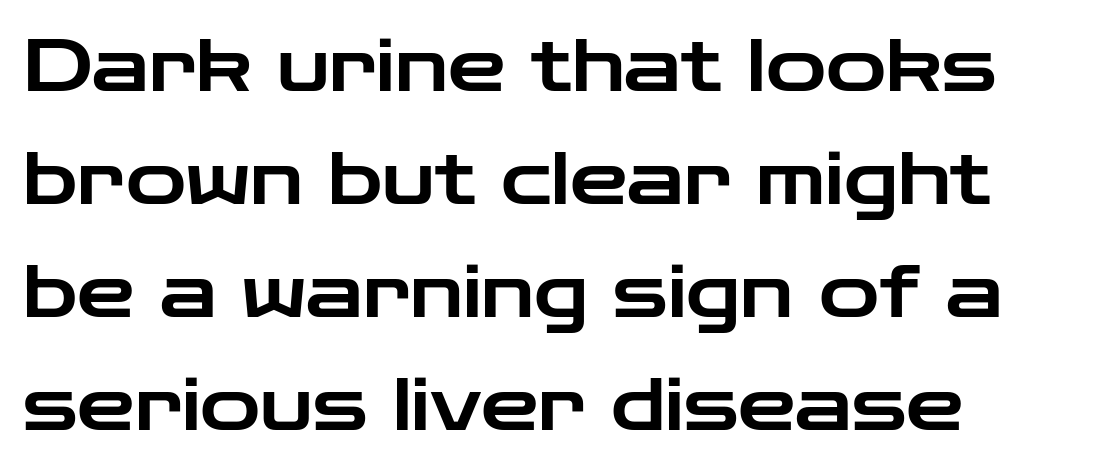
Do the characters align in a grid? No, the font is proportional. Alignment: flush left. Check the space under the baseline: it is left empty. Each new line begins a customary step beneath the previous one. Serif or sans? Sans — the stroke terminals are bare. Here the glyphs are tracked normally, forming tight word shapes.
